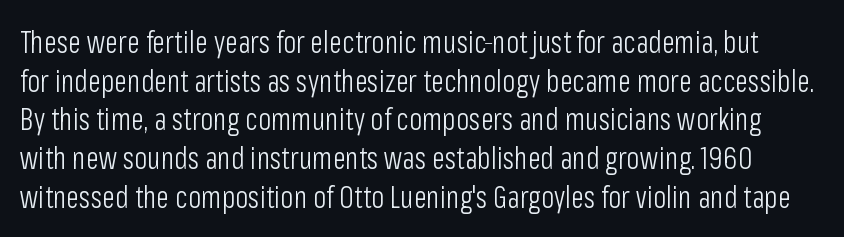
Q: Is the text bold? A: No.
Q: Is the text italic (slanted)? A: No, it is upright.
Q: Is the typeface a serif or a sans-serif typeface? A: Sans-serif.
Q: Is the text underlined? A: No.
Q: Is the spacing between letters normal or unusually wide? A: Normal.
Q: Is the spacing between lines tight, normal or loose? A: Normal.
Q: Width (condensed, normal, or wide)? A: Condensed.
Q: Stroke contrast? A: Low.
Q: x-height? A: Medium.
Q: Monospaced? A: No.
